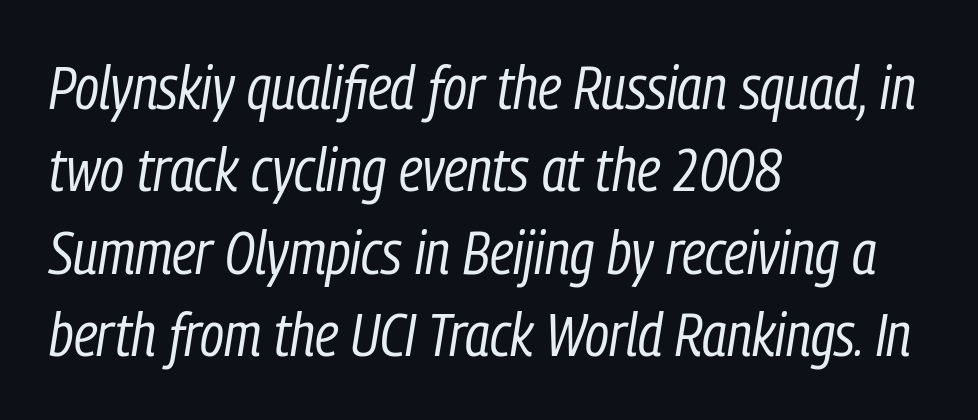
Q: Is the text bold? A: No.
Q: Is the text italic (slanted)? A: Yes, it leans right by about 9 degrees.
Q: Is the text underlined? A: No.
Q: How is the paragraph aligned? A: Left-aligned.
Q: Is the spacing between letters normal or unusually wide? A: Normal.
Q: Is the spacing between lines tight, normal or loose? A: Normal.
Q: Width (condensed, normal, or wide)? A: Condensed.
Q: Stroke contrast? A: Low.
Q: x-height? A: Medium.
Q: Monospaced? A: No.
